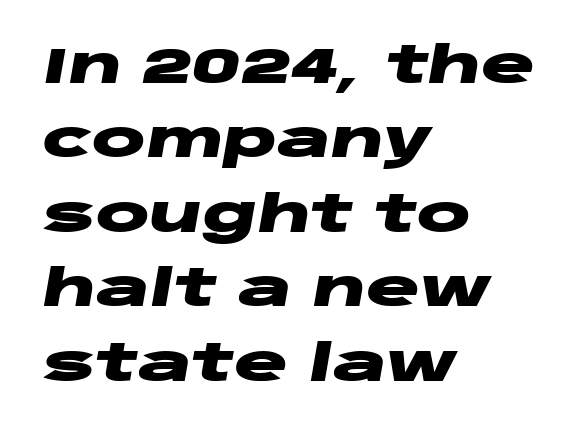
{"italic": "yes", "lean": "right", "slant_degrees": 10, "bold": "yes", "weight": "heavy", "width": "wide", "stroke_contrast": "low", "x_height": "large", "monospaced": "no", "underline": "no", "align": "left", "line_spacing": "normal", "line_spacing_ratio": 1.49, "letter_spacing": "normal", "letter_spacing_em": 0.0, "glyph_px": 50}
